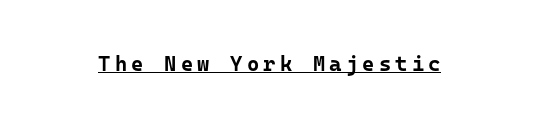
Descenders here cross a horizontal rule under the line. Its strokes are broad and dark, the hallmark of bold type. You could only call the tracking loose — the letters float apart. Characters remain perfectly vertical along every line.
